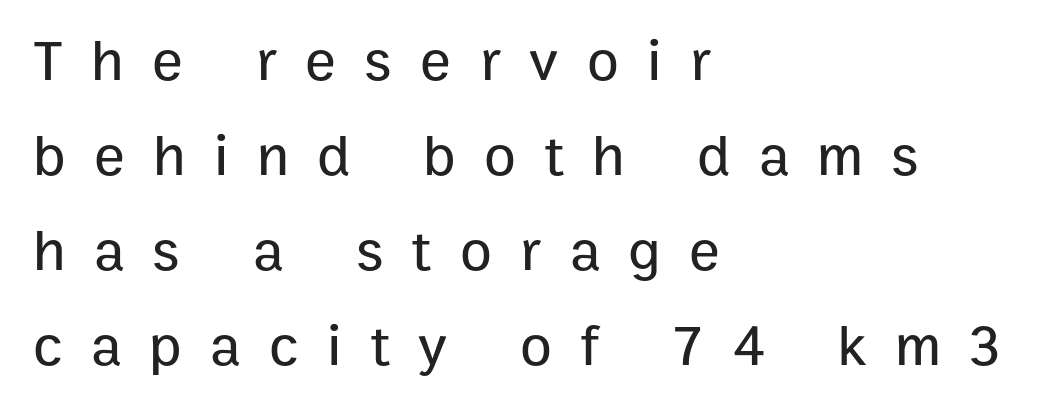
If you drew a ruler down the left edge, every line would touch it. Notice how descenders clear the ascenders below comfortably — that's standard leading. Spacing verdict: proportional, widths tailored to each character. These lines are composed in type without serifs. This rendering widens character spacing well past its baseline value.
